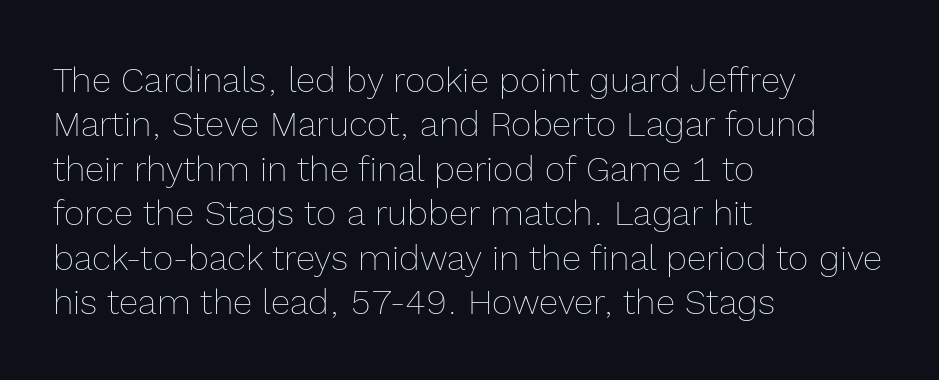
The compositor pushed each line to the left boundary. Glance below the letters and you will spot only blank space. Note the varied advance widths — an 'i' is clearly narrower than an 'm'. Glyph-to-glyph distance matches everyday printed text.
